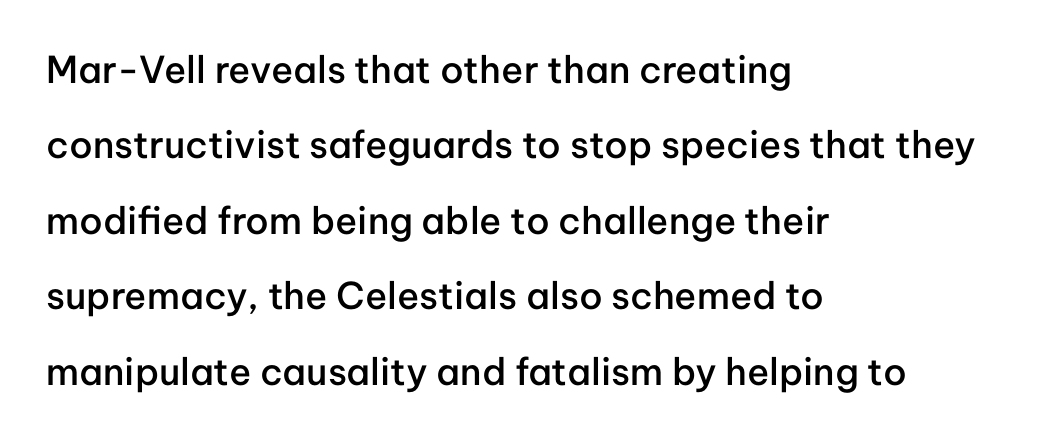
{"serif": "no", "italic": "no", "bold": "semi", "weight": "semibold", "width": "normal", "stroke_contrast": "low", "x_height": "medium", "monospaced": "no", "underline": "no", "align": "left", "line_spacing": "loose", "line_spacing_ratio": 2.04, "letter_spacing": "normal", "letter_spacing_em": 0.0, "glyph_px": 37}
